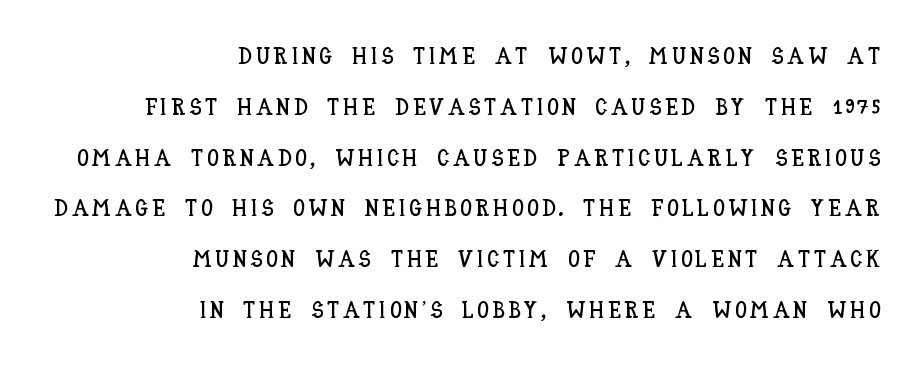
Q: Is the text italic (slanted)? A: No, it is upright.
Q: Is the text underlined? A: No.
Q: How is the paragraph aligned? A: Right-aligned.
Q: Is the spacing between lines tight, normal or loose? A: Loose.
